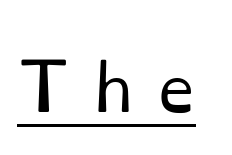
{"serif": "yes", "italic": "no", "bold": "no", "weight": "regular", "width": "normal", "stroke_contrast": "low", "x_height": "small", "monospaced": "no", "underline": "yes", "letter_spacing": "wide", "letter_spacing_em": 0.39, "glyph_px": 61}
